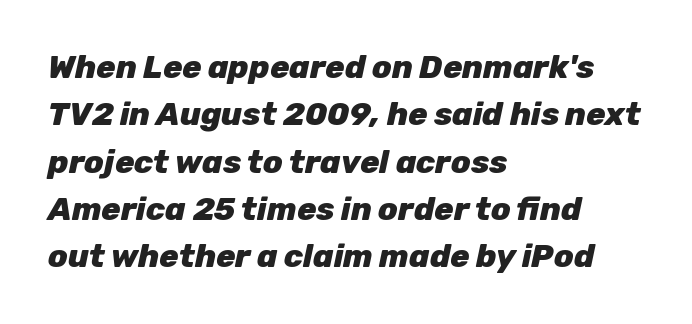
The image shows 32 px heavy type, italic (leaning right); set left-aligned, normal line spacing (1.48x), normal letter spacing, not underlined; low stroke contrast and a medium x-height.
